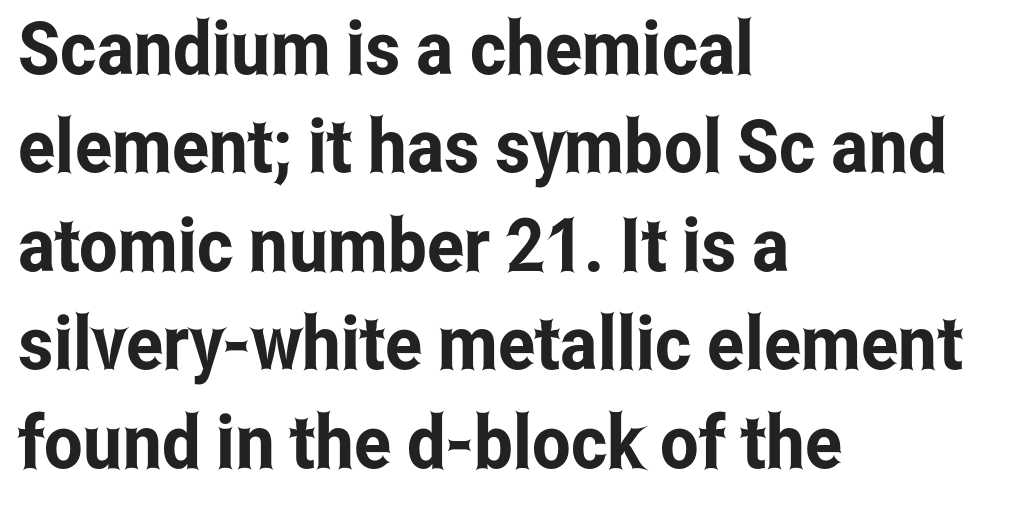
Letterform terminals end flat and unadorned throughout the passage. The rendering uses natural spacing where letterforms have individual widths. If you measured baseline to baseline, you'd find a middling distance. The ragged edge is on the right, which tells us the setting is flush left. Compared with typical body copy, the letter spacing here is the same.
